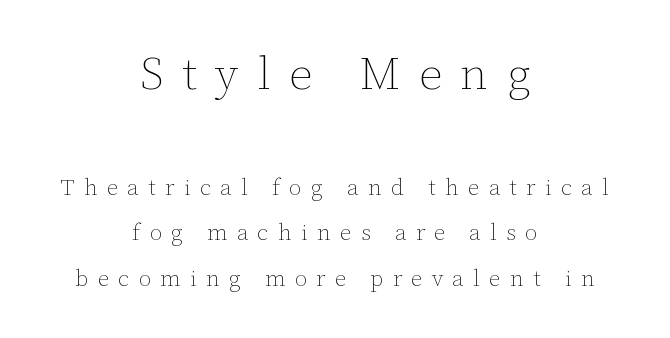
The image shows 46 px thin type, upright; set centered, loose line spacing (1.98x), unusually wide letter spacing (+0.4 em), not underlined; the first (top) block is 2.0x larger; low stroke contrast and a medium x-height.
